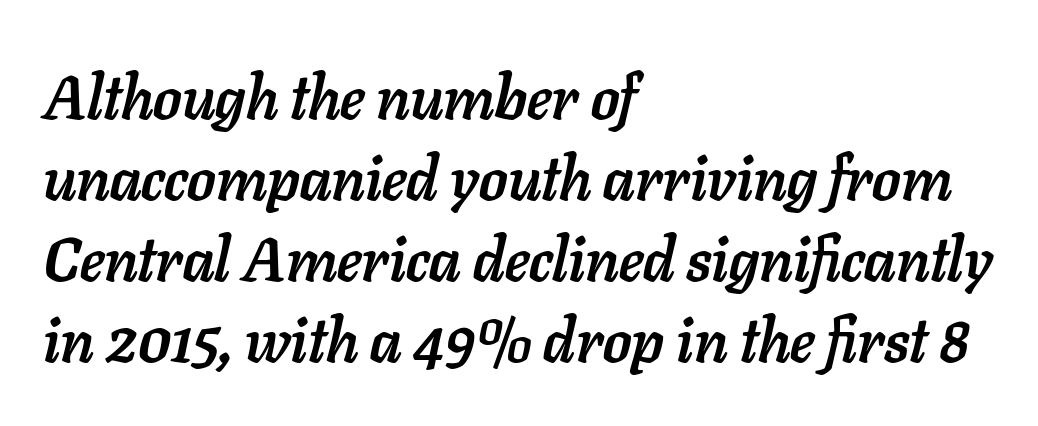
The image shows 61 px semibold type, italic (leaning right); set left-aligned, normal line spacing (1.33x), normal letter spacing, not underlined; low stroke contrast and a medium x-height.
